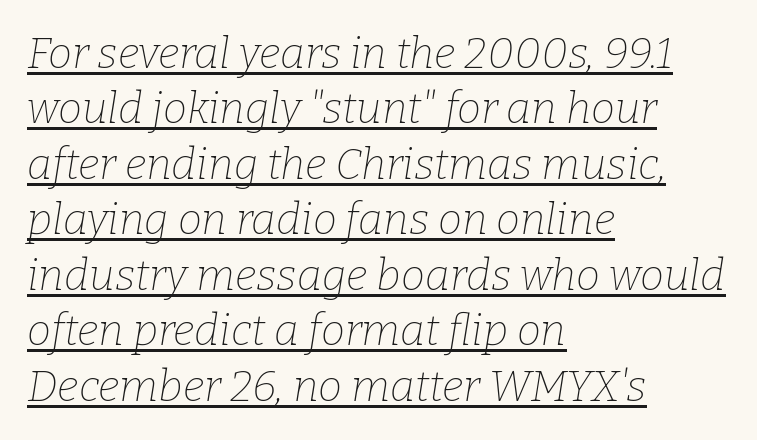
This block has exactly the height ordinary leading produces. If you drew a ruler down the left edge, every line would touch it. This sample uses plain, unmodified letter spacing. The rendered words wear a rule along their underside. No extra ink here — the face is not bold.
